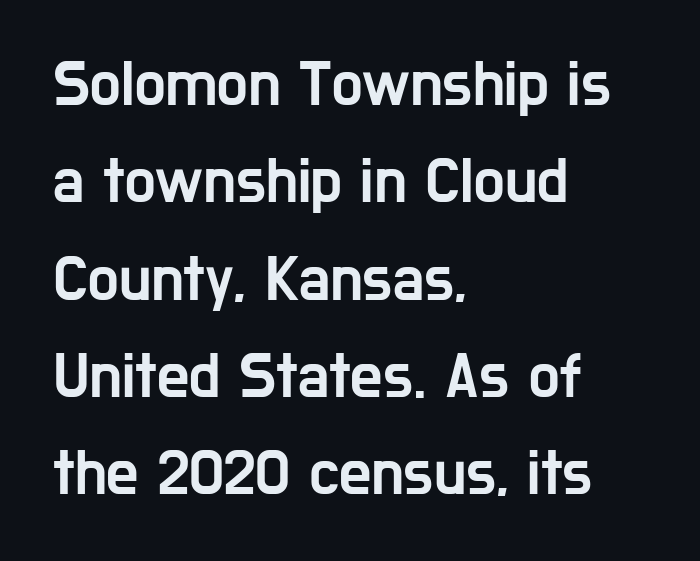
Q: Is the text italic (slanted)? A: No, it is upright.
Q: Is the typeface a serif or a sans-serif typeface? A: Sans-serif.
Q: Is the text underlined? A: No.
Q: How is the paragraph aligned? A: Left-aligned.
Q: Is the spacing between letters normal or unusually wide? A: Normal.
Q: Is the spacing between lines tight, normal or loose? A: Normal.
Q: Width (condensed, normal, or wide)? A: Condensed.
Q: Stroke contrast? A: Low.
Q: x-height? A: Medium.
Q: Monospaced? A: No.
